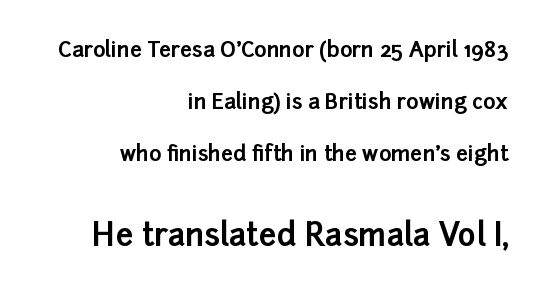
Size contrast runs from small at the top to large at the bottom. Words float on clear page, feet unadorned. These lines keep a tight, regular rhythm from letter to letter. Compared with an ordinary text face, these strokes are far heavier — a full bold.
